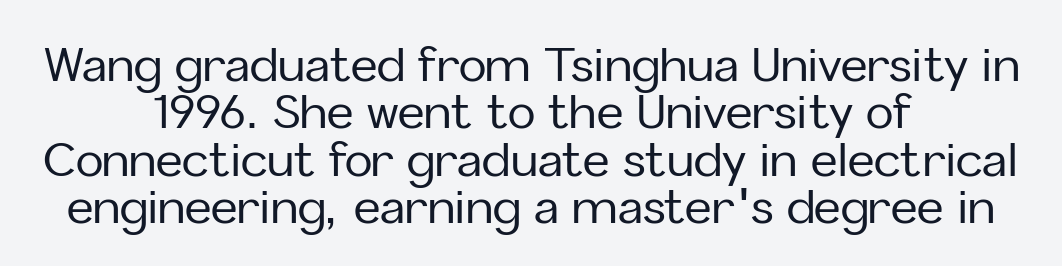
One-word summary of the alignment: center. Vertically, the passage feels compressed, each row crowding the next. You could not count columns in this text — the font is proportionally spaced. The rendering keeps characters at their native spacing.
